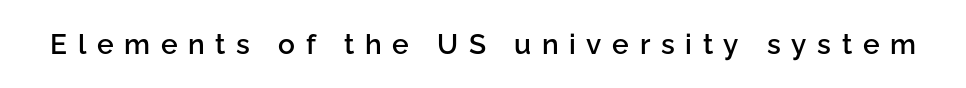
{"serif": "no", "italic": "no", "bold": "semi", "weight": "semibold", "width": "normal", "stroke_contrast": "low", "x_height": "medium", "monospaced": "no", "underline": "no", "letter_spacing": "wide", "letter_spacing_em": 0.38, "glyph_px": 28}
